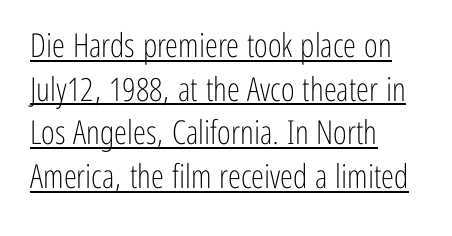
Q: Is the text bold? A: No.
Q: Is the text italic (slanted)? A: No, it is upright.
Q: Is the typeface a serif or a sans-serif typeface? A: Sans-serif.
Q: Is the text underlined? A: Yes.
Q: How is the paragraph aligned? A: Left-aligned.
Q: Is the spacing between letters normal or unusually wide? A: Normal.
Q: Is the spacing between lines tight, normal or loose? A: Normal.
Q: Width (condensed, normal, or wide)? A: Condensed.
Q: Stroke contrast? A: Low.
Q: x-height? A: Medium.
Q: Monospaced? A: No.
